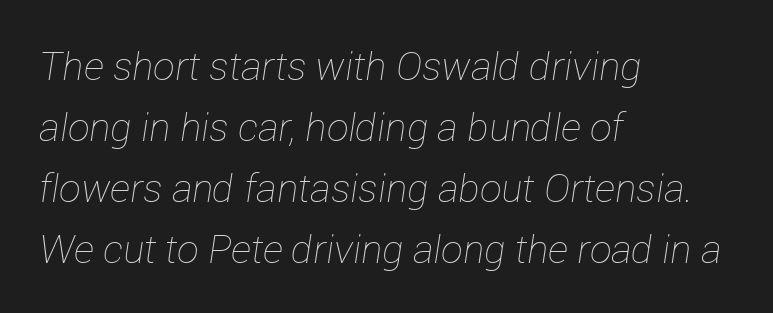
The image shows 39 px thin type, italic (leaning right); set left-aligned, normal line spacing (1.56x), normal letter spacing, not underlined; low stroke contrast and a medium x-height.
